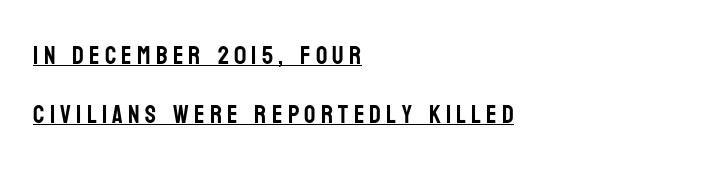
{"italic": "no", "underline": "yes", "align": "left", "line_spacing": "loose", "line_spacing_ratio": 2.36, "letter_spacing": "wide", "letter_spacing_em": 0.21, "glyph_px": 25}
